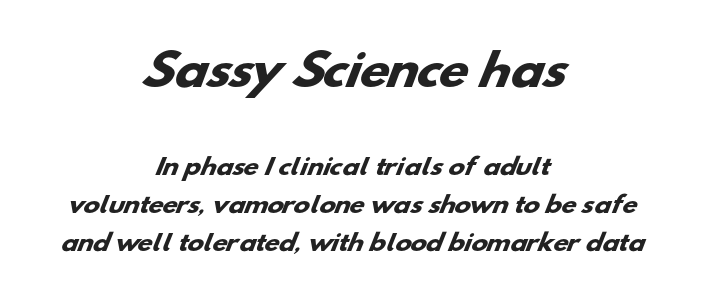
{"serif": "no", "bold": "yes", "weight": "heavy", "width": "wide", "stroke_contrast": "low", "x_height": "small", "monospaced": "no", "underline": "no", "align": "center", "line_spacing_ratio": 1.72, "letter_spacing": "normal", "letter_spacing_em": 0.0, "larger_block": "first", "size_ratio": 1.95, "glyph_px": 43}
